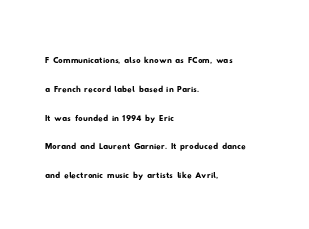
The image shows 22 px text type; set left-aligned, normal line spacing (1.31x), normal letter spacing, not underlined.
